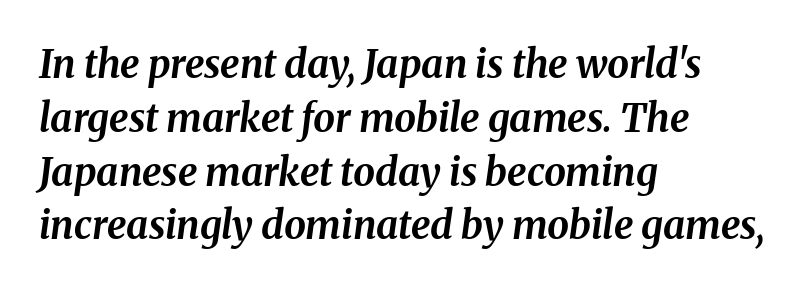
Q: Is the text bold? A: Yes.
Q: Is the text italic (slanted)? A: Yes, it leans right by about 8 degrees.
Q: Is the text underlined? A: No.
Q: How is the paragraph aligned? A: Left-aligned.
Q: Is the spacing between letters normal or unusually wide? A: Normal.
Q: Is the spacing between lines tight, normal or loose? A: Normal.
Q: Width (condensed, normal, or wide)? A: Normal.
Q: Stroke contrast? A: Medium.
Q: x-height? A: Medium.
Q: Monospaced? A: No.
